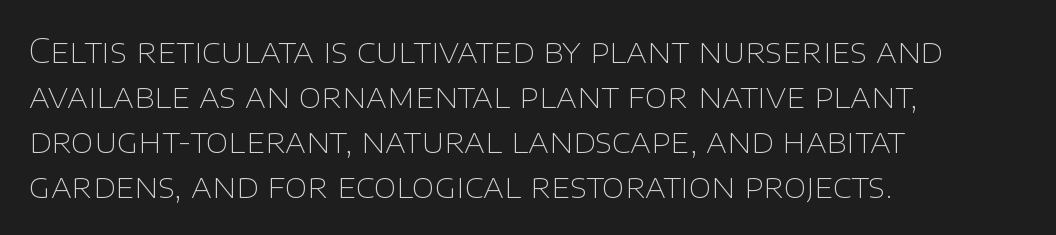
A quiet, ordinary-to-light weight characterises the typeface. The rows are spaced the way most documents space them. Students, note that the glyphs here touch the page at normal intervals. Posture: upright roman. This rendering features lettering with no underline.
